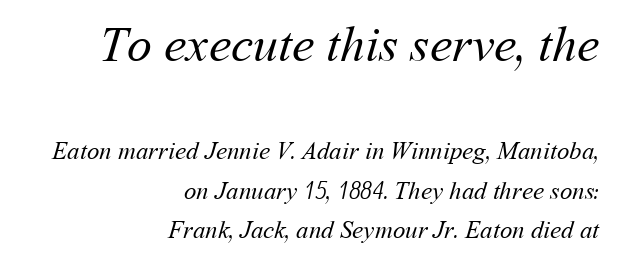
Q: Is the text bold? A: No.
Q: Is the text underlined? A: No.
Q: How is the paragraph aligned? A: Right-aligned.
Q: Is the spacing between letters normal or unusually wide? A: Normal.
Q: Is the spacing between lines tight, normal or loose? A: Normal.
Q: Which block of text is set in a larger size, the first (top) or the second (bottom)? A: The first (top) one.
Q: Width (condensed, normal, or wide)? A: Normal.
Q: Stroke contrast? A: Medium.
Q: x-height? A: Medium.
Q: Monospaced? A: No.
